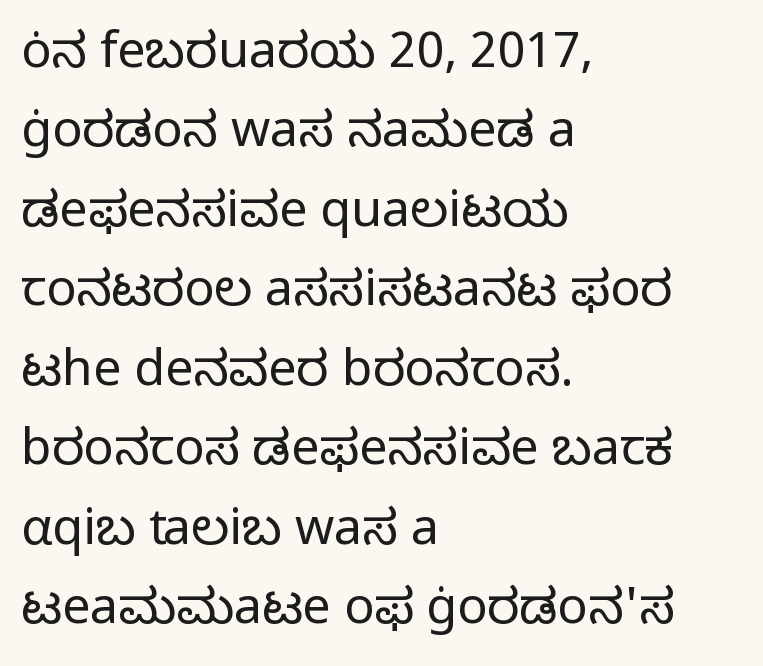
The image shows 50 px regular-weight sans-serif type, upright; set left-aligned, normal line spacing (1.59x), normal letter spacing, not underlined; low stroke contrast and a medium x-height.
